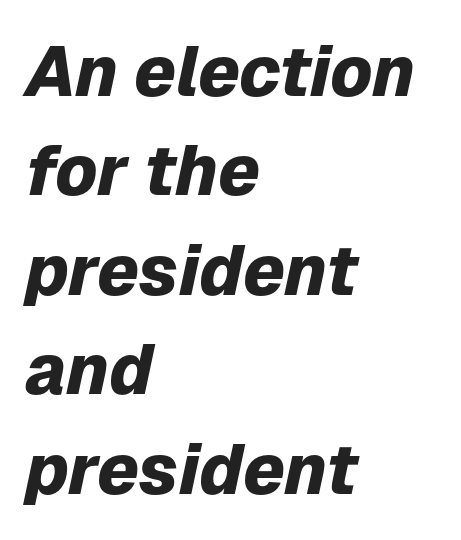
{"italic": "yes", "lean": "right", "slant_degrees": 12, "bold": "yes", "weight": "heavy", "width": "normal", "stroke_contrast": "low", "x_height": "medium", "monospaced": "no", "underline": "no", "align": "left", "line_spacing": "normal", "line_spacing_ratio": 1.42, "letter_spacing": "normal", "letter_spacing_em": 0.0, "glyph_px": 70}
